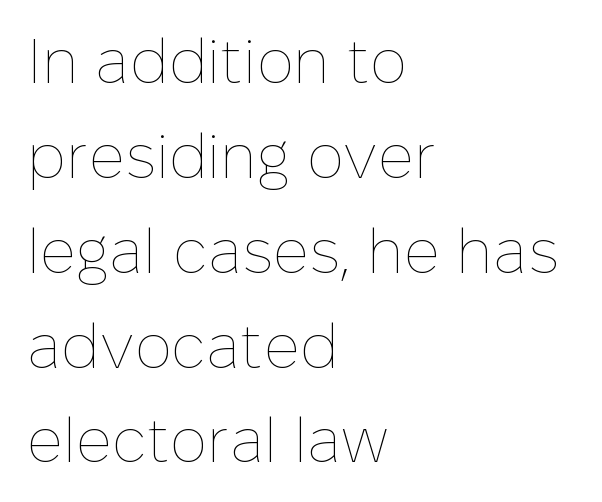
Q: Is the text bold? A: No.
Q: Is the text italic (slanted)? A: No, it is upright.
Q: Is the text underlined? A: No.
Q: How is the paragraph aligned? A: Left-aligned.
Q: Is the spacing between letters normal or unusually wide? A: Normal.
Q: Is the spacing between lines tight, normal or loose? A: Normal.
Q: Width (condensed, normal, or wide)? A: Normal.
Q: Stroke contrast? A: Low.
Q: x-height? A: Medium.
Q: Monospaced? A: No.
